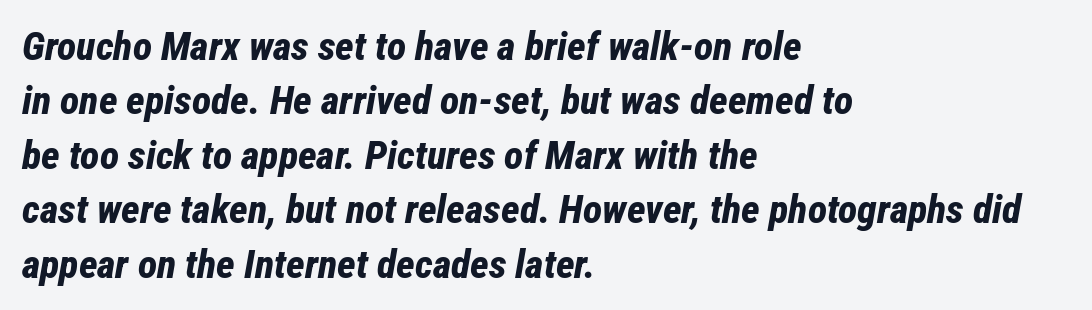
Q: Is the text bold? A: Yes.
Q: Is the text italic (slanted)? A: Yes, it leans right by about 12 degrees.
Q: Is the text underlined? A: No.
Q: How is the paragraph aligned? A: Left-aligned.
Q: Is the spacing between letters normal or unusually wide? A: Normal.
Q: Is the spacing between lines tight, normal or loose? A: Normal.
Q: Width (condensed, normal, or wide)? A: Condensed.
Q: Stroke contrast? A: Low.
Q: x-height? A: Medium.
Q: Monospaced? A: No.
